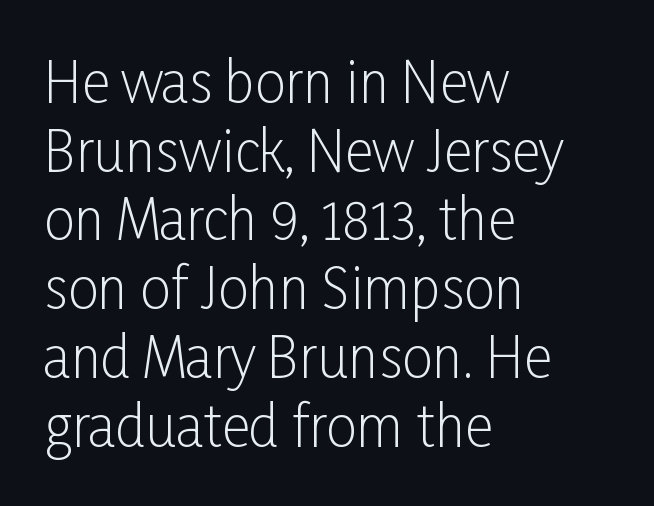
Q: Is the text bold? A: No.
Q: Is the text italic (slanted)? A: No, it is upright.
Q: Is the typeface a serif or a sans-serif typeface? A: Sans-serif.
Q: Is the text underlined? A: No.
Q: How is the paragraph aligned? A: Left-aligned.
Q: Is the spacing between letters normal or unusually wide? A: Normal.
Q: Is the spacing between lines tight, normal or loose? A: Normal.
Q: Width (condensed, normal, or wide)? A: Condensed.
Q: Stroke contrast? A: Low.
Q: x-height? A: Medium.
Q: Monospaced? A: No.
